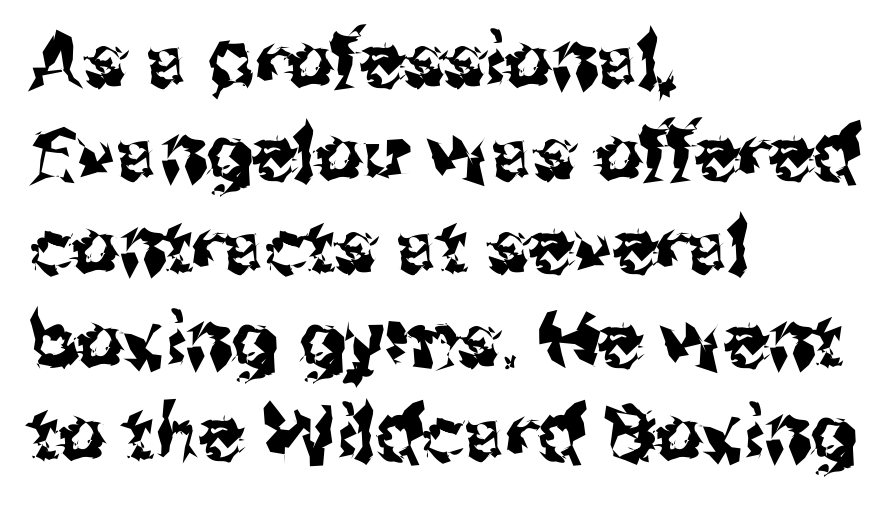
The image shows 74 px sans-serif type, upright; set left-aligned, normal line spacing (1.26x), normal letter spacing, not underlined; medium stroke contrast and a medium x-height.
